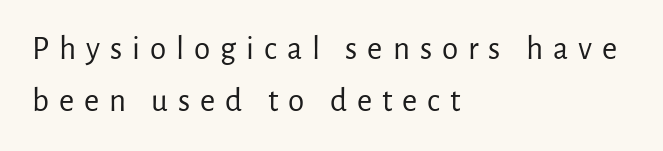
The image shows 33 px regular-weight sans-serif type, upright; set left-aligned, normal line spacing (1.58x), unusually wide letter spacing (+0.3 em), not underlined; low stroke contrast and a medium x-height.
